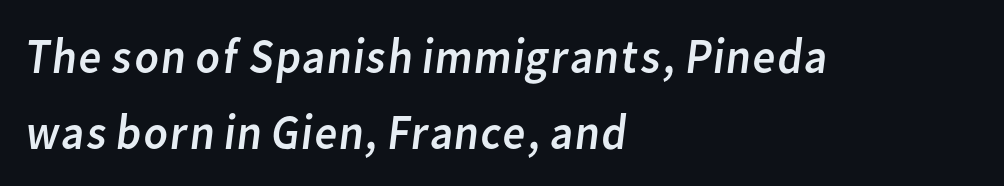
The block of text has a typical density, with ordinary space between rows. Caption: multi-line text, flush left, ragged right. Unbolded letterforms with no extra heft. The type is set solid horizontally, with unmodified tracking. Character widths vary here, with narrow letters taking less room than wide ones.
